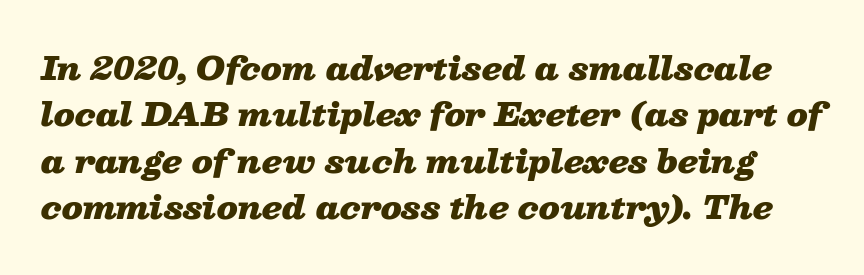
Q: Is the text bold? A: Yes.
Q: Is the text italic (slanted)? A: Yes, it leans right by about 13 degrees.
Q: Is the text underlined? A: No.
Q: Is the spacing between letters normal or unusually wide? A: Normal.
Q: Is the spacing between lines tight, normal or loose? A: Normal.
Q: Width (condensed, normal, or wide)? A: Wide.
Q: Stroke contrast? A: Low.
Q: x-height? A: Medium.
Q: Monospaced? A: No.
